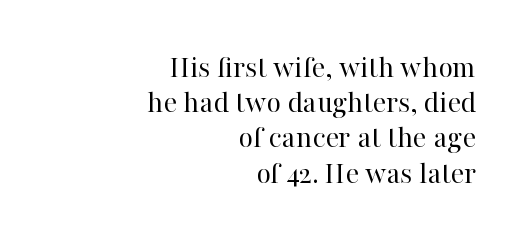
Vertical spacing — tight. Nobody touched the tracking dial on this one. Do the letters lean? They stand straight. Is this a heavy cut? Hardly; it is regular or lighter. The rendering uses natural spacing where letterforms have individual widths.
